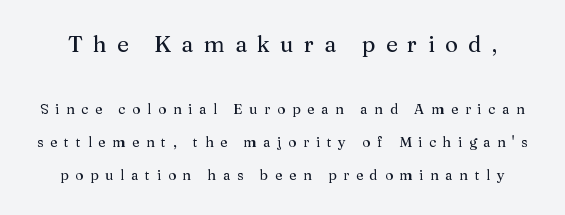
{"italic": "no", "underline": "no", "line_spacing": "loose", "line_spacing_ratio": 2.37, "letter_spacing": "wide", "letter_spacing_em": 0.47, "larger_block": "first", "size_ratio": 1.57, "glyph_px": 22}
